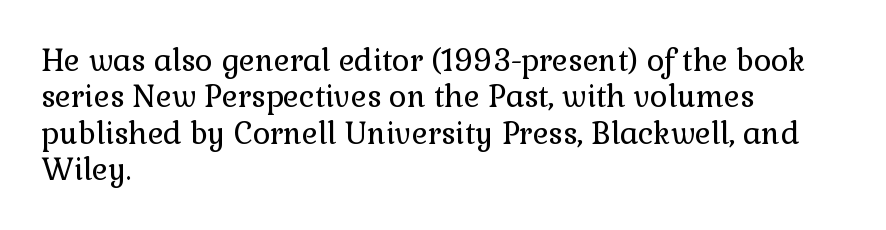
The image shows 30 px regular-weight serif type, upright; set left-aligned, line spacing 1.21x, normal letter spacing, not underlined; a medium x-height.
